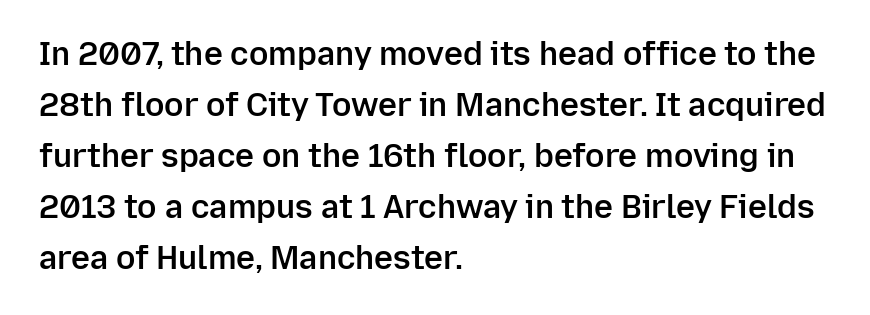
The type is set solid horizontally, with unmodified tracking. Layout note: lines flush left. I'd call this a sans setting — the letters go barefoot. These lines were composed using upright roman letters. Rows of type keep a routine distance in the vertical direction. Letters rest on an invisible, unmarked baseline.
